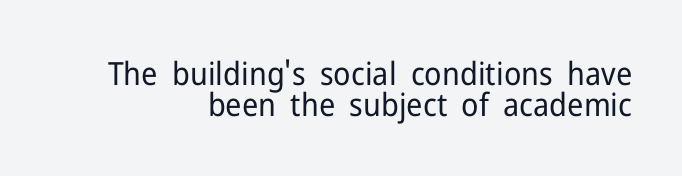
Q: Is the text bold? A: No.
Q: Is the text italic (slanted)? A: No, it is upright.
Q: Is the typeface a serif or a sans-serif typeface? A: Sans-serif.
Q: Is the text underlined? A: No.
Q: How is the paragraph aligned? A: Right-aligned.
Q: Is the spacing between letters normal or unusually wide? A: Normal.
Q: Is the spacing between lines tight, normal or loose? A: Tight.
Q: Width (condensed, normal, or wide)? A: Normal.
Q: Stroke contrast? A: Low.
Q: x-height? A: Medium.
Q: Monospaced? A: No.
